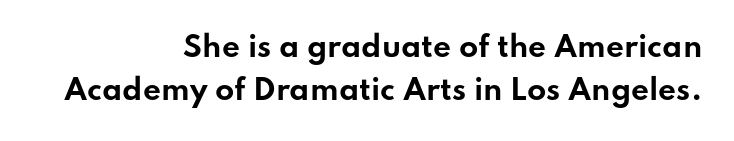
The image shows 28 px bold, wide sans-serif type, upright; set right-aligned, normal line spacing (1.55x), normal letter spacing, not underlined; low stroke contrast and a small x-height.
